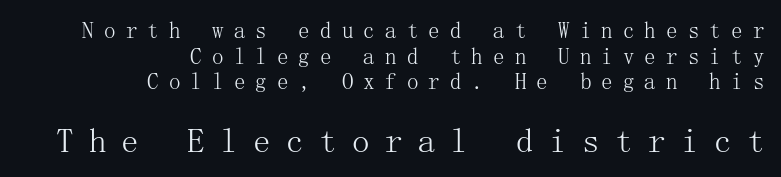
If you drew a ruler down the right edge, every line would touch it. In terms of leading, this rendering errs on the cramped side. You could only call the tracking loose — the letters float apart. Stems here are at most as thick as an everyday book face. Old-style or modern, the face here clearly has serifs. The strip under each line holds only bare page.
